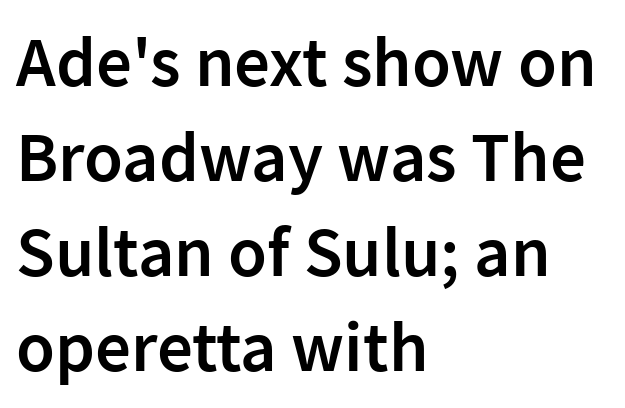
The image shows 71 px semibold sans-serif type, upright; set left-aligned, normal line spacing (1.34x), normal letter spacing, not underlined; low stroke contrast and a medium x-height.
